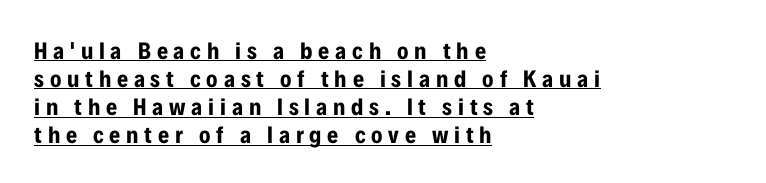
This sample uses an upright cut, with every glyph sitting square on the baseline. Students, note that the glyphs here are deliberately spaced far apart. Heavy, bold letterforms. Layout note: lines flush left. Each line of the rendering has a horizontal stroke beneath the glyphs.
